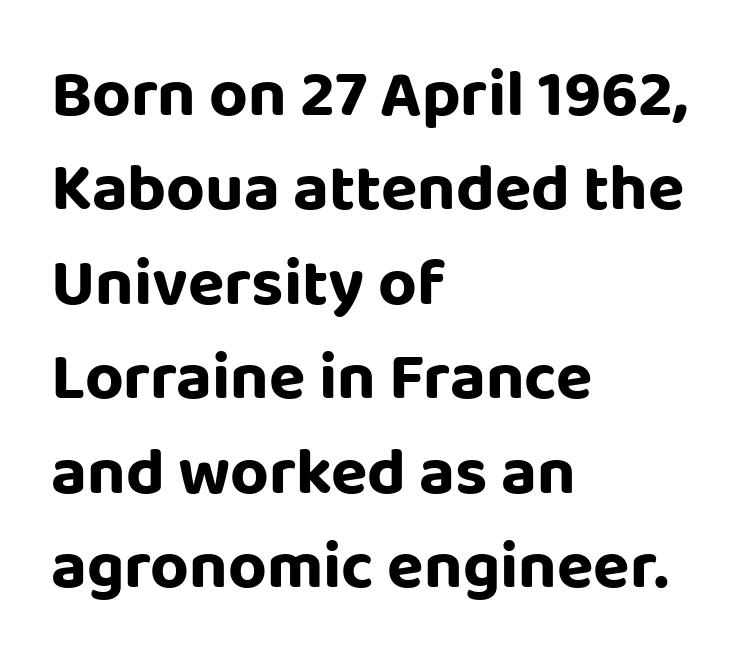
The image shows 67 px sans-serif type, upright; set left-aligned, normal line spacing (1.41x), normal letter spacing, not underlined; low stroke contrast and a large x-height.
